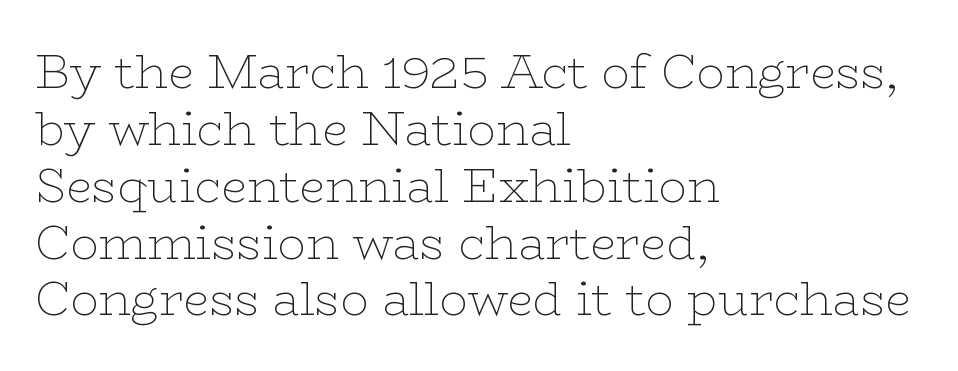
The image shows 47 px thin, wide serif type, upright; set left-aligned, line spacing 1.21x, normal letter spacing, not underlined; low stroke contrast and a medium x-height.
